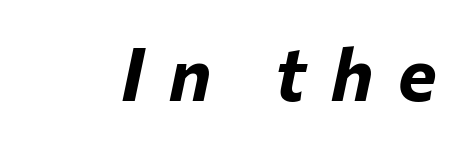
{"italic": "yes", "lean": "right", "slant_degrees": 12, "bold": "yes", "weight": "bold", "width": "normal", "stroke_contrast": "low", "x_height": "medium", "monospaced": "no", "underline": "no", "letter_spacing": "wide", "letter_spacing_em": 0.34, "glyph_px": 73}
